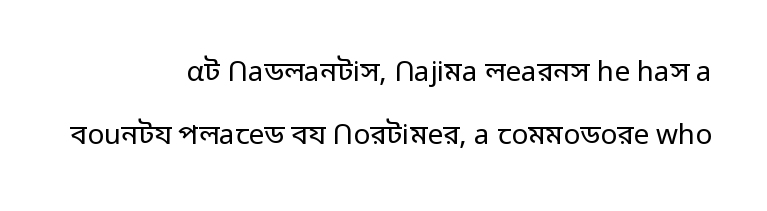
The image shows 28 px regular-weight sans-serif type, upright; set right-aligned, loose line spacing (2.25x), normal letter spacing, not underlined; low stroke contrast and a medium x-height.
